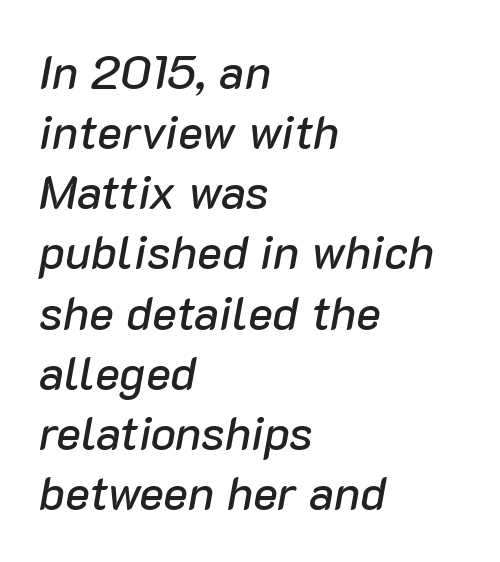
The image shows 47 px text type, italic (leaning right); set left-aligned, normal line spacing (1.28x), normal letter spacing, not underlined; low stroke contrast and a medium x-height.
